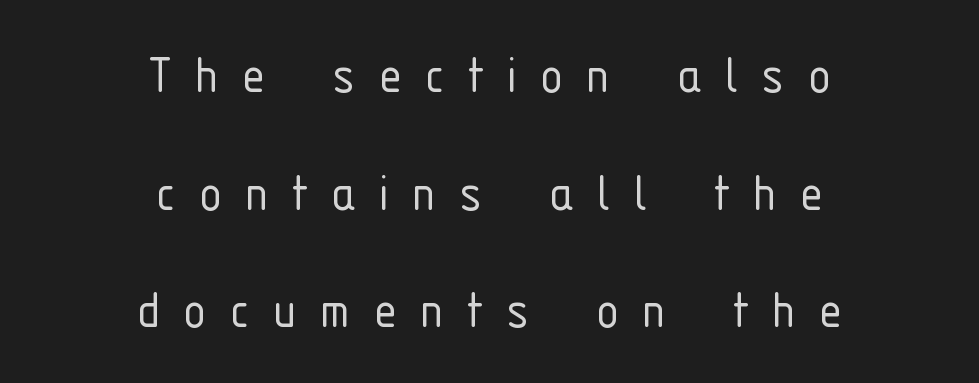
{"serif": "no", "italic": "no", "bold": "no", "weight": "light", "width": "condensed", "stroke_contrast": "low", "x_height": "medium", "monospaced": "no", "underline": "no", "align": "center", "line_spacing": "loose", "line_spacing_ratio": 2.03, "letter_spacing": "wide", "letter_spacing_em": 0.4, "glyph_px": 58}
